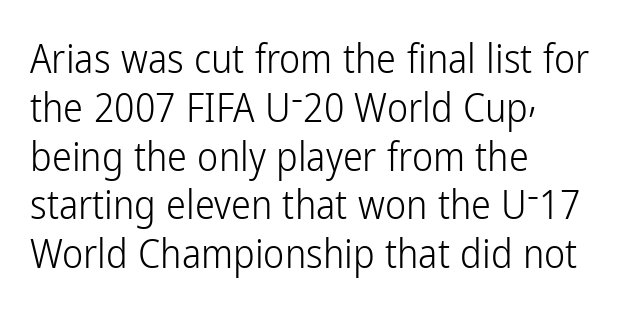
{"serif": "no", "italic": "no", "bold": "no", "weight": "light", "width": "condensed", "stroke_contrast": "low", "x_height": "medium", "monospaced": "no", "underline": "no", "align": "left", "line_spacing_ratio": 1.22, "letter_spacing": "normal", "letter_spacing_em": 0.0, "glyph_px": 40}
